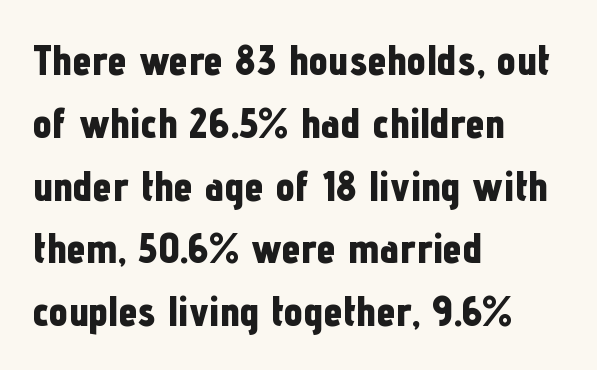
The image shows 43 px bold, condensed sans-serif type, upright; set left-aligned, normal line spacing (1.46x), normal letter spacing, not underlined; low stroke contrast and a medium x-height.
